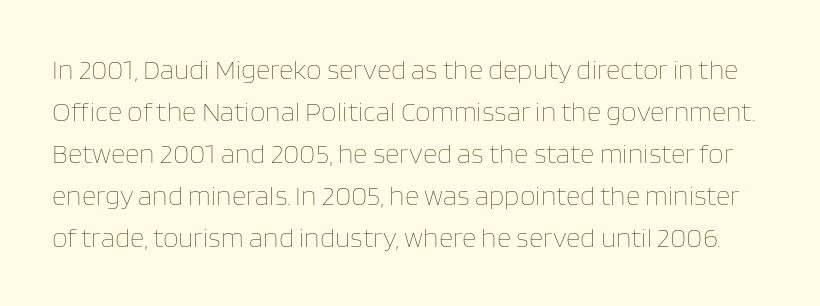
The image shows 28 px thin type, upright; set normal line spacing (1.5x), normal letter spacing, not underlined; low stroke contrast and a large x-height.
